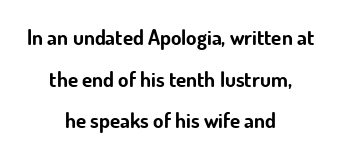
The image shows 21 px bold type, upright; set centered, loose line spacing (1.98x), normal letter spacing, not underlined.
